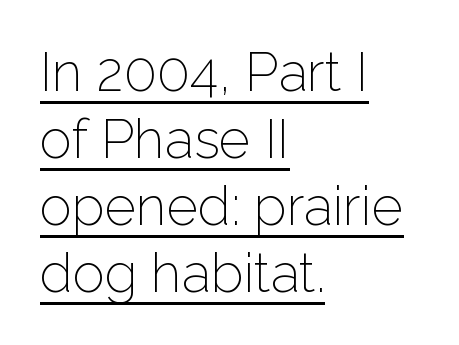
{"serif": "no", "italic": "no", "bold": "no", "weight": "light", "width": "normal", "stroke_contrast": "low", "x_height": "medium", "monospaced": "no", "underline": "yes", "align": "left", "line_spacing_ratio": 1.24, "letter_spacing": "normal", "letter_spacing_em": 0.0, "glyph_px": 54}
